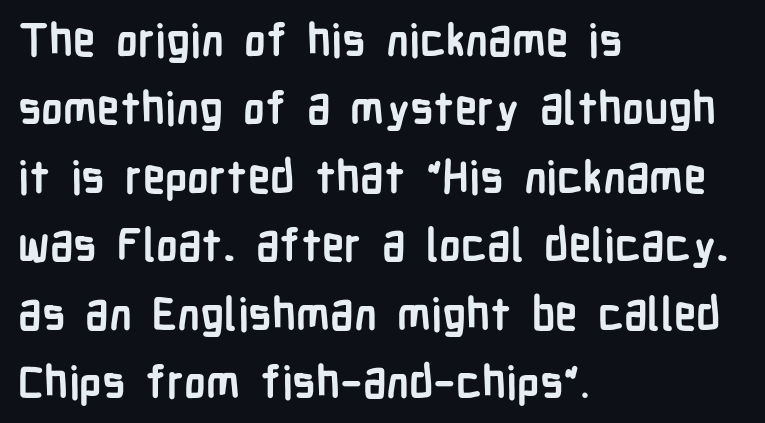
Q: Is the text bold? A: Yes.
Q: Is the text italic (slanted)? A: No, it is upright.
Q: Is the typeface a serif or a sans-serif typeface? A: Sans-serif.
Q: Is the text underlined? A: No.
Q: How is the paragraph aligned? A: Left-aligned.
Q: Is the spacing between letters normal or unusually wide? A: Normal.
Q: Is the spacing between lines tight, normal or loose? A: Normal.
Q: Width (condensed, normal, or wide)? A: Condensed.
Q: Stroke contrast? A: Low.
Q: x-height? A: Medium.
Q: Monospaced? A: No.
